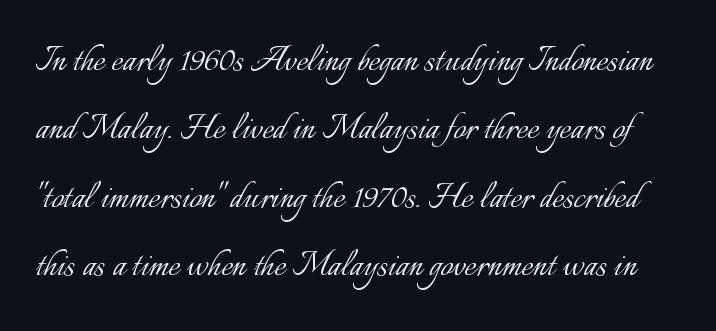
The image shows 43 px light type; set normal line spacing (1.59x), normal letter spacing, not underlined; low stroke contrast and a small x-height.
